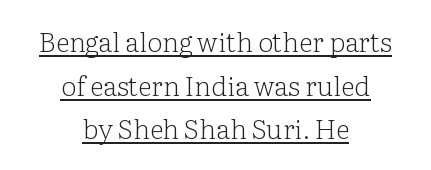
The image shows 27 px text type, upright; set centered, normal line spacing (1.62x), normal letter spacing, underlined.
